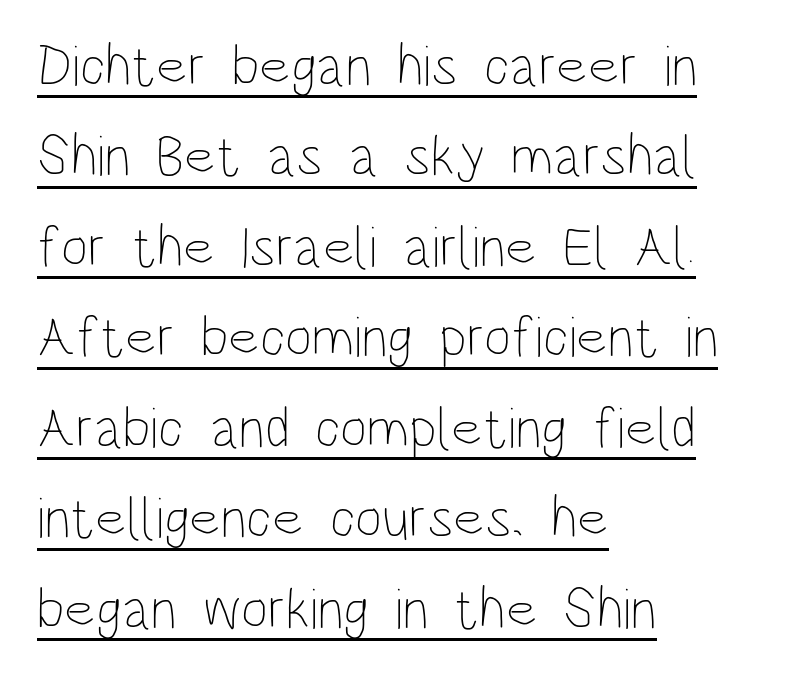
Caption: standard tracking, unaltered. The designer left line spacing at the default. These lines are set flush left with a ragged right edge. The letters advance in unequal steps, a hallmark of proportional type.
